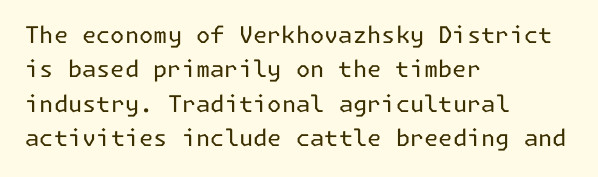
Observe the ordinary spacing: letters are neighbours, not strangers. Only glyphs here, with clear space below each row. Honestly, the row spacing looks completely unremarkable. No letter is thick-stroked: the sample isn't bold.
